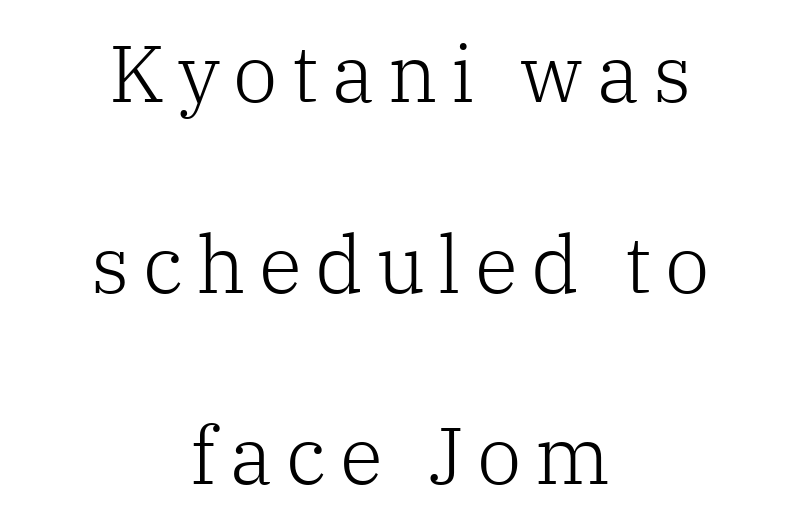
{"serif": "yes", "italic": "no", "bold": "no", "weight": "light", "width": "normal", "stroke_contrast": "low", "x_height": "medium", "monospaced": "no", "underline": "no", "align": "center", "line_spacing": "loose", "line_spacing_ratio": 2.39, "glyph_px": 80}
